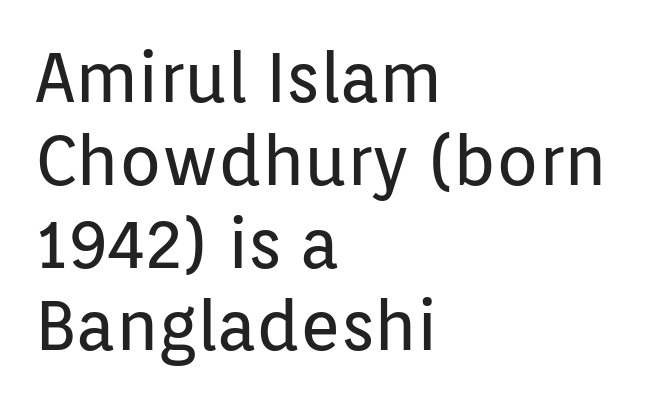
The letters look calm and open, with moderate or lighter stems. The zone under the glyphs is completely vacant. The letterforms sit shoulder to shoulder at normal distance. These lines stack with their left ends in a neat column. Posture: straight, roman, zero tilt. Each letter's strokes conclude bluntly, with no projecting serifs.
